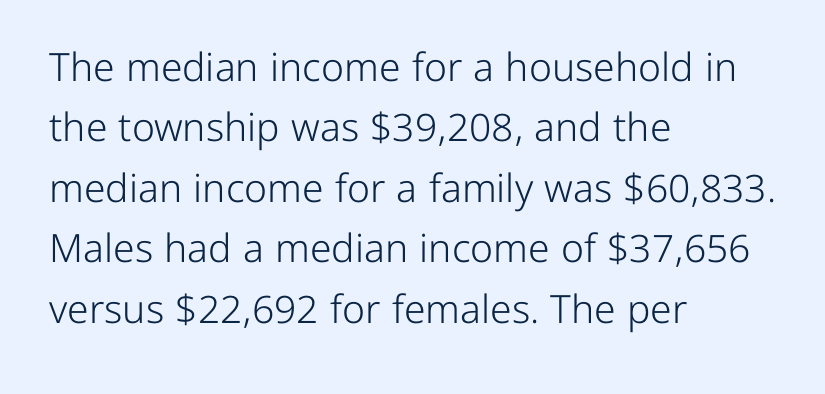
Q: Is the text bold? A: No.
Q: Is the text italic (slanted)? A: No, it is upright.
Q: Is the typeface a serif or a sans-serif typeface? A: Sans-serif.
Q: Is the text underlined? A: No.
Q: How is the paragraph aligned? A: Left-aligned.
Q: Is the spacing between letters normal or unusually wide? A: Normal.
Q: Is the spacing between lines tight, normal or loose? A: Normal.
Q: Width (condensed, normal, or wide)? A: Normal.
Q: Stroke contrast? A: Low.
Q: x-height? A: Medium.
Q: Monospaced? A: No.
